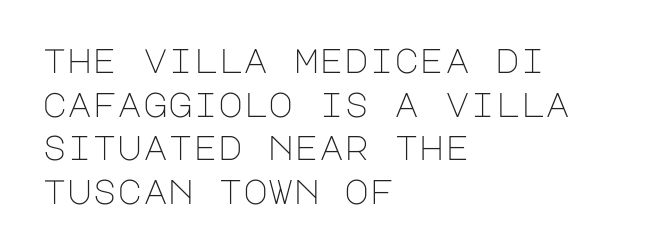
The image shows 34 px light sans-serif type, upright; set left-aligned, normal line spacing (1.28x), normal letter spacing, not underlined; low stroke contrast and a large x-height.
